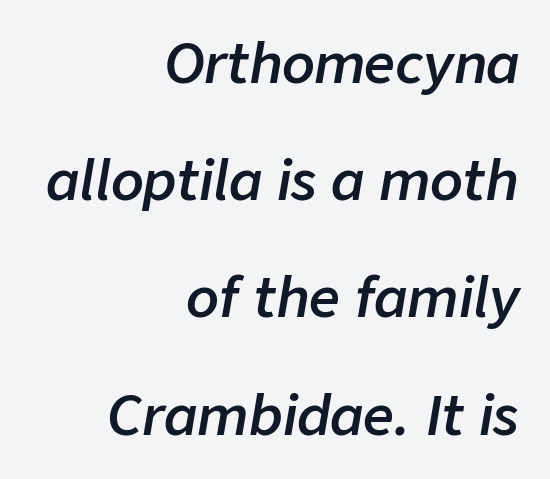
The image shows 54 px semibold type, italic (leaning right); set right-aligned, loose line spacing (2.17x), normal letter spacing, not underlined; low stroke contrast and a medium x-height.
